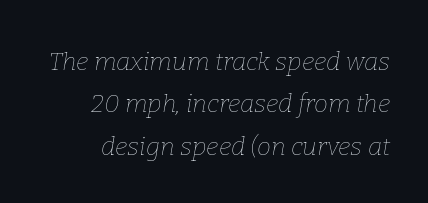
Q: Is the text bold? A: No.
Q: Is the text italic (slanted)? A: Yes, it leans right by about 9 degrees.
Q: Is the text underlined? A: No.
Q: Is the spacing between letters normal or unusually wide? A: Normal.
Q: Is the spacing between lines tight, normal or loose? A: Normal.
